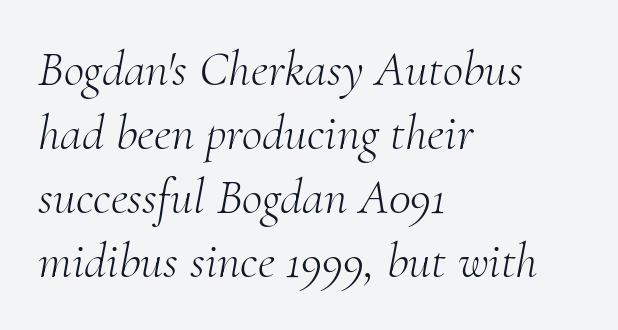
Beneath every word, the page is bare. The line-height multiplier appears to be the usual default. When letters slant like this, we call the style italic. Horizontal alignment here is leftward, the default for most running prose. This sample has the flowing, uneven cadence of proportional lettering.
